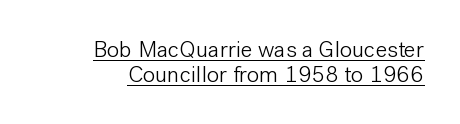
Weight: not bold — regular or lighter. Quick note: not italic, upright. Somebody hit Ctrl+U on this one — the words are underlined. Caption: standard tracking, unaltered. The passage shown stacks its lines with hardly any gap.
